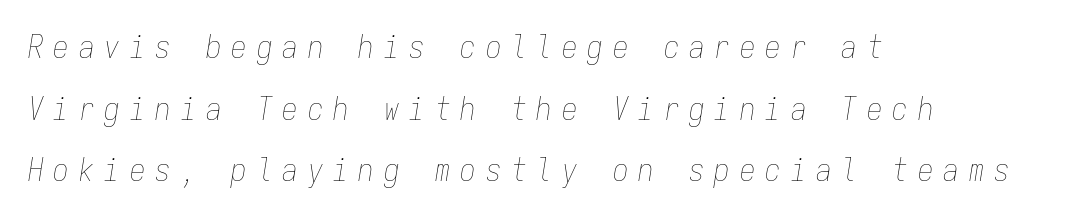
Q: Is the text bold? A: No.
Q: Is the text italic (slanted)? A: Yes, it leans right by about 9 degrees.
Q: Is the text underlined? A: No.
Q: How is the paragraph aligned? A: Left-aligned.
Q: Is the spacing between letters normal or unusually wide? A: Unusually wide.
Q: Is the spacing between lines tight, normal or loose? A: Loose.
Q: Width (condensed, normal, or wide)? A: Condensed.
Q: Stroke contrast? A: Low.
Q: x-height? A: Medium.
Q: Monospaced? A: Yes.
